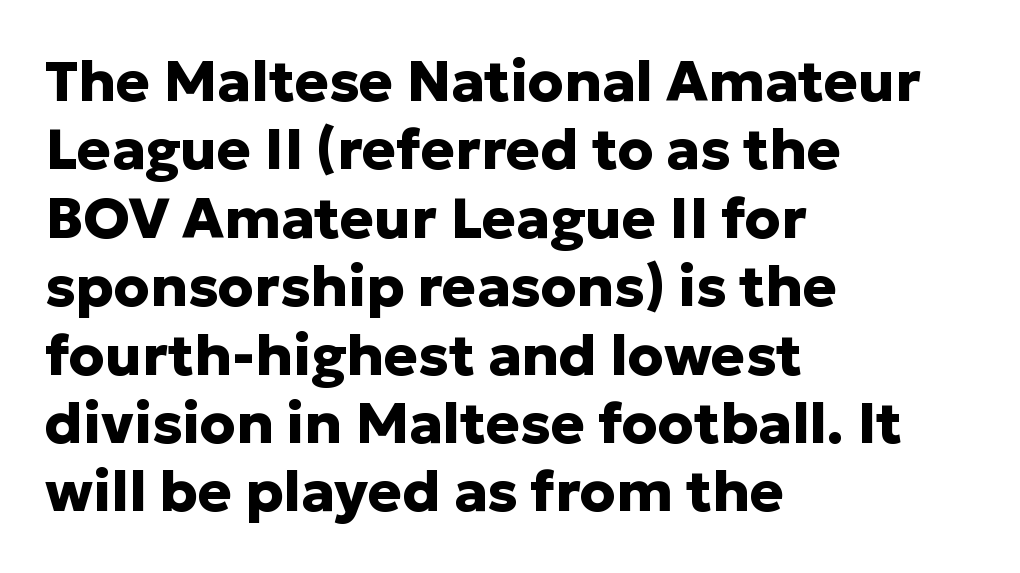
{"serif": "no", "italic": "no", "bold": "yes", "weight": "heavy", "width": "normal", "stroke_contrast": "low", "x_height": "medium", "monospaced": "no", "underline": "no", "align": "left", "line_spacing_ratio": 1.2, "letter_spacing": "normal", "letter_spacing_em": 0.0, "glyph_px": 57}
